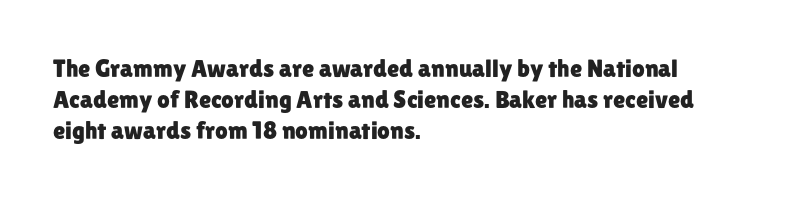
Clear beneath every line of the passage. Is the block centered? No — it sits flush against the left margin. Observe the ordinary spacing: letters are neighbours, not strangers. The letters stand upright; this is a roman face.
